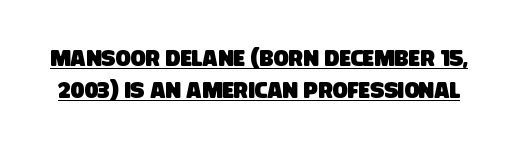
Q: Is the text underlined? A: Yes.
Q: Is the spacing between letters normal or unusually wide? A: Normal.
Q: Is the spacing between lines tight, normal or loose? A: Normal.
